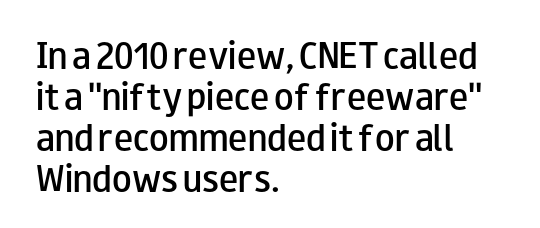
{"serif": "no", "italic": "no", "bold": "semi", "weight": "semibold", "width": "wide", "stroke_contrast": "low", "x_height": "small", "monospaced": "no", "underline": "no", "align": "left", "line_spacing": "normal", "line_spacing_ratio": 1.28, "letter_spacing": "normal", "letter_spacing_em": 0.0, "glyph_px": 32}
